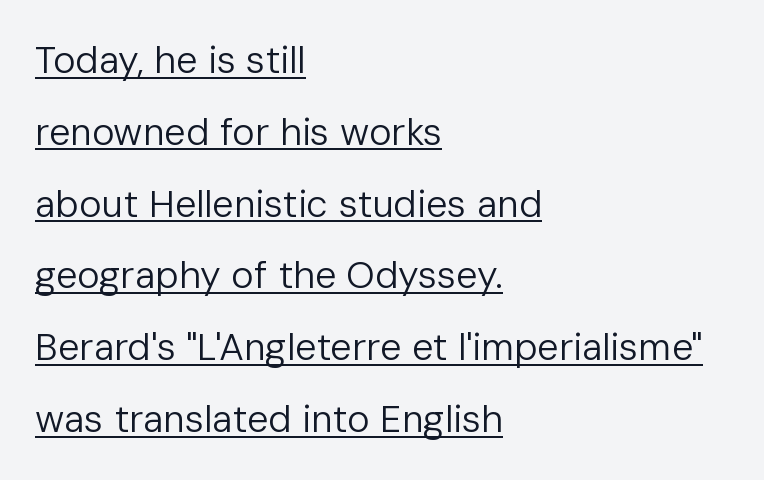
Q: Is the text bold? A: No.
Q: Is the text italic (slanted)? A: No, it is upright.
Q: Is the typeface a serif or a sans-serif typeface? A: Sans-serif.
Q: Is the text underlined? A: Yes.
Q: How is the paragraph aligned? A: Left-aligned.
Q: Is the spacing between letters normal or unusually wide? A: Normal.
Q: Width (condensed, normal, or wide)? A: Normal.
Q: Stroke contrast? A: Low.
Q: x-height? A: Medium.
Q: Monospaced? A: No.
